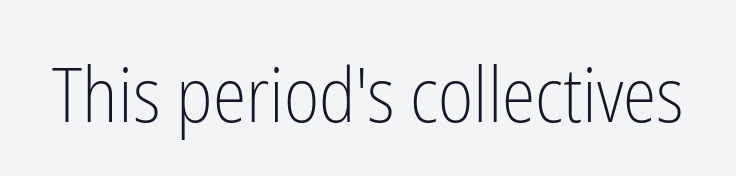
The image shows 76 px light, condensed sans-serif type, upright; set normal letter spacing, not underlined; low stroke contrast and a medium x-height.
